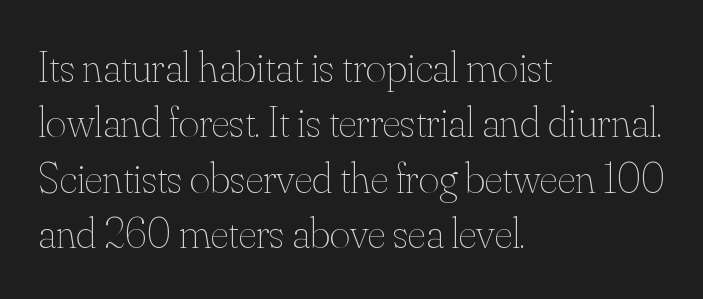
The image shows 44 px thin type, upright; set left-aligned, normal line spacing (1.26x), normal letter spacing, not underlined; medium stroke contrast and a small x-height.
